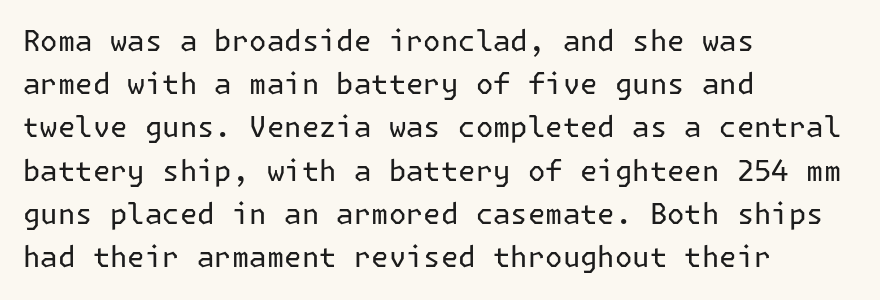
Q: Is the text bold? A: No.
Q: Is the text italic (slanted)? A: No, it is upright.
Q: Is the typeface a serif or a sans-serif typeface? A: Sans-serif.
Q: Is the text underlined? A: No.
Q: How is the paragraph aligned? A: Left-aligned.
Q: Is the spacing between letters normal or unusually wide? A: Normal.
Q: Is the spacing between lines tight, normal or loose? A: Normal.
Q: Width (condensed, normal, or wide)? A: Normal.
Q: Stroke contrast? A: Low.
Q: x-height? A: Medium.
